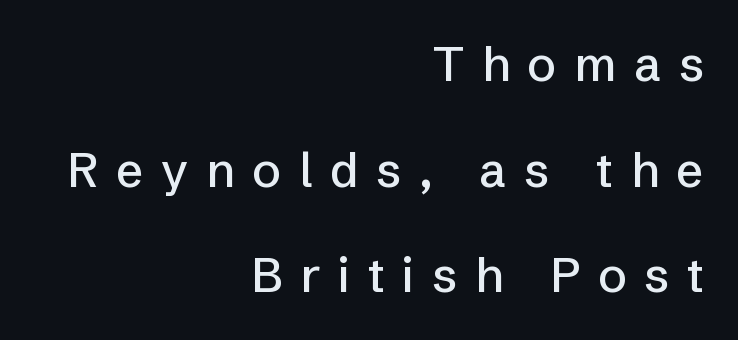
Q: Is the text italic (slanted)? A: No, it is upright.
Q: Is the typeface a serif or a sans-serif typeface? A: Sans-serif.
Q: Is the text underlined? A: No.
Q: How is the paragraph aligned? A: Right-aligned.
Q: Is the spacing between letters normal or unusually wide? A: Unusually wide.
Q: Is the spacing between lines tight, normal or loose? A: Loose.
Q: Width (condensed, normal, or wide)? A: Normal.
Q: Stroke contrast? A: Low.
Q: x-height? A: Medium.
Q: Monospaced? A: No.
